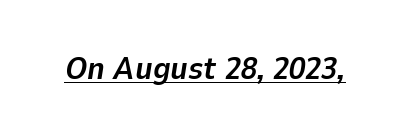
These characters rest on top of a visible drawn line. Characters follow at the spacing the type designer built in. The sample has been set heavy, in full bold. The glyphs look as if they've been sheared to an angle. Note the varied advance widths — an 'i' is clearly narrower than an 'm'.
